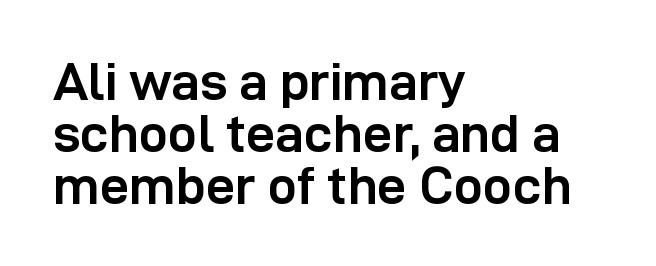
Q: Is the text bold? A: Yes.
Q: Is the text italic (slanted)? A: No, it is upright.
Q: Is the typeface a serif or a sans-serif typeface? A: Sans-serif.
Q: Is the text underlined? A: No.
Q: How is the paragraph aligned? A: Left-aligned.
Q: Is the spacing between letters normal or unusually wide? A: Normal.
Q: Is the spacing between lines tight, normal or loose? A: Tight.
Q: Width (condensed, normal, or wide)? A: Normal.
Q: Stroke contrast? A: Low.
Q: x-height? A: Medium.
Q: Monospaced? A: No.
